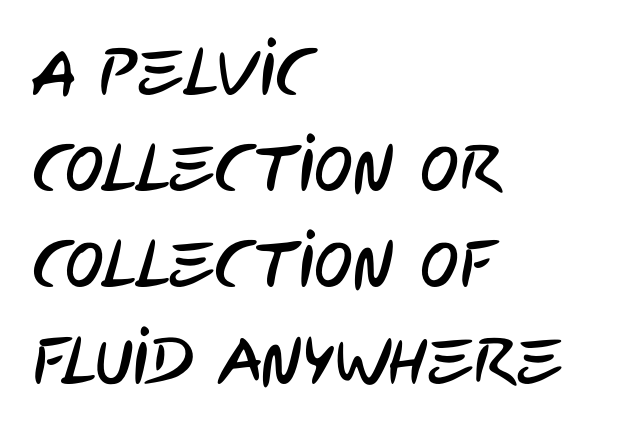
The typeface chosen for these lines omits serifs. Each new line begins a customary step beneath the previous one. Horizontal alignment here is leftward, the default for most running prose. You could not count columns in this text — the font is proportionally spaced. Does extra space separate the letters? No, they use regular spacing.
